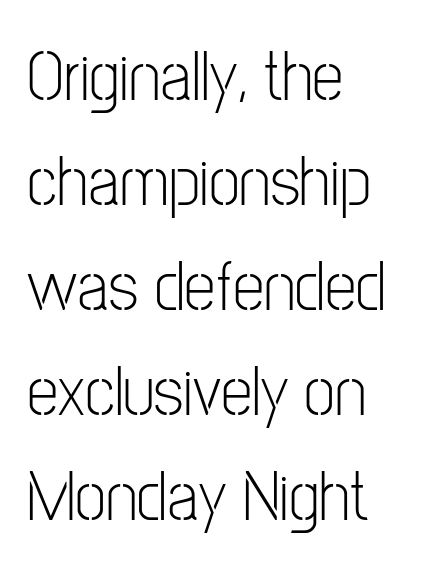
{"serif": "no", "italic": "no", "bold": "no", "weight": "light", "width": "condensed", "stroke_contrast": "low", "x_height": "medium", "monospaced": "no", "underline": "no", "align": "left", "line_spacing": "normal", "line_spacing_ratio": 1.48, "letter_spacing": "normal", "letter_spacing_em": 0.0, "glyph_px": 71}
